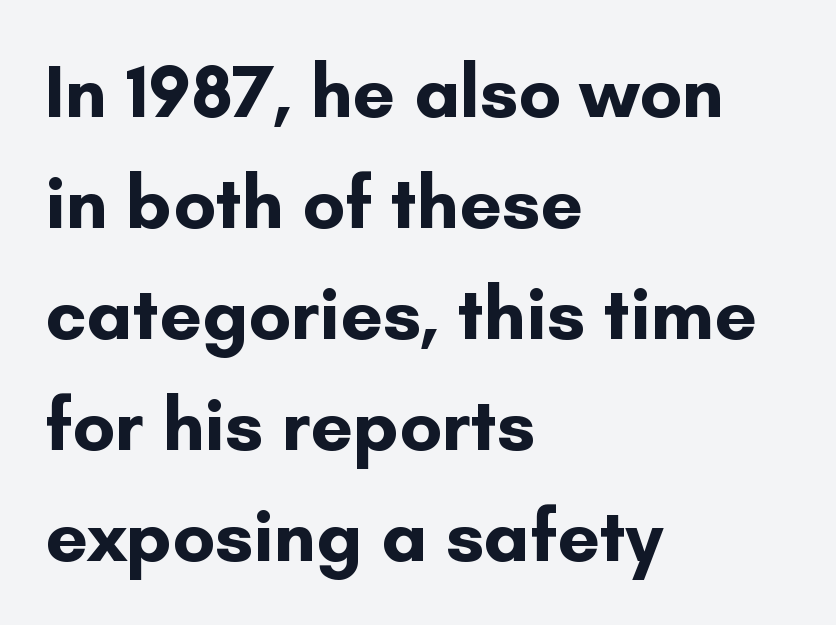
Q: Is the text bold? A: Yes.
Q: Is the text italic (slanted)? A: No, it is upright.
Q: Is the typeface a serif or a sans-serif typeface? A: Sans-serif.
Q: Is the text underlined? A: No.
Q: How is the paragraph aligned? A: Left-aligned.
Q: Is the spacing between letters normal or unusually wide? A: Normal.
Q: Is the spacing between lines tight, normal or loose? A: Normal.
Q: Width (condensed, normal, or wide)? A: Normal.
Q: Stroke contrast? A: Low.
Q: x-height? A: Small.
Q: Monospaced? A: No.
